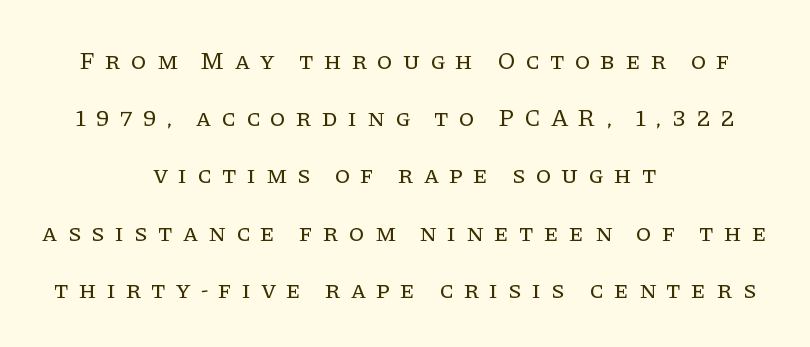
{"italic": "no", "bold": "no", "underline": "no", "align": "center", "line_spacing": "loose", "line_spacing_ratio": 2.29, "letter_spacing": "wide", "letter_spacing_em": 0.4, "glyph_px": 25}
